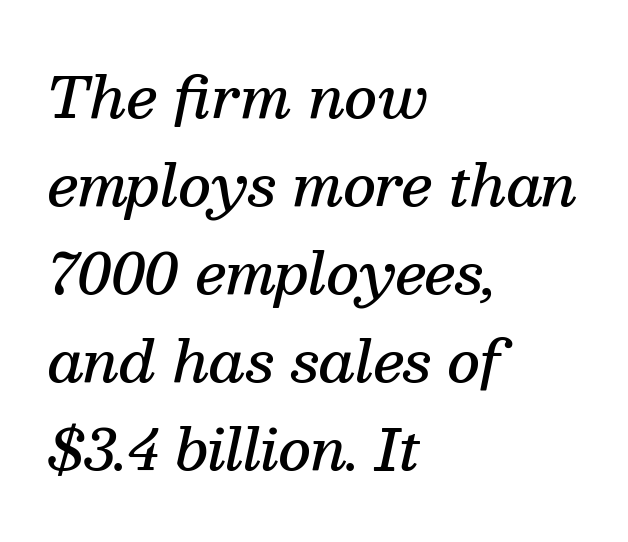
Q: Is the text bold? A: Semi-bold.
Q: Is the text italic (slanted)? A: Yes, it leans right by about 13 degrees.
Q: Is the typeface a serif or a sans-serif typeface? A: Serif.
Q: Is the text underlined? A: No.
Q: How is the paragraph aligned? A: Left-aligned.
Q: Is the spacing between letters normal or unusually wide? A: Normal.
Q: Is the spacing between lines tight, normal or loose? A: Normal.
Q: Width (condensed, normal, or wide)? A: Normal.
Q: Stroke contrast? A: Medium.
Q: x-height? A: Medium.
Q: Monospaced? A: No.
